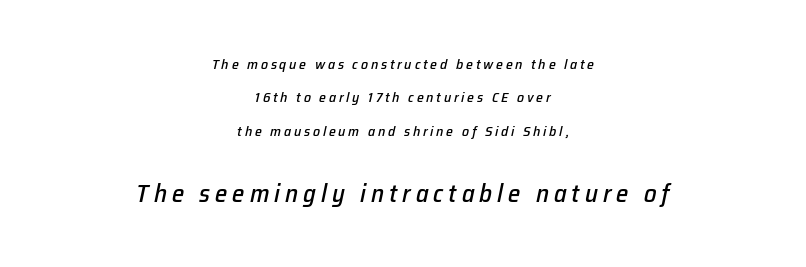
The image shows 25 px text type, italic (leaning right); set centered, loose line spacing (2.39x), unusually wide letter spacing (+0.2 em), not underlined; the second (bottom) block is 1.79x larger.
